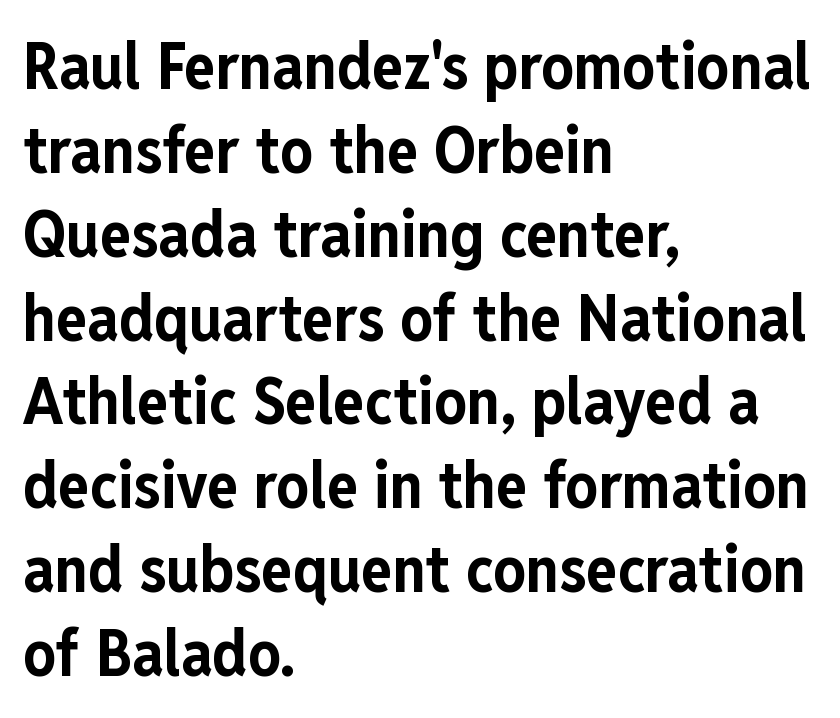
Q: Is the text bold? A: Yes.
Q: Is the text italic (slanted)? A: No, it is upright.
Q: Is the typeface a serif or a sans-serif typeface? A: Sans-serif.
Q: Is the text underlined? A: No.
Q: How is the paragraph aligned? A: Left-aligned.
Q: Is the spacing between letters normal or unusually wide? A: Normal.
Q: Is the spacing between lines tight, normal or loose? A: Normal.
Q: Width (condensed, normal, or wide)? A: Condensed.
Q: Stroke contrast? A: Low.
Q: x-height? A: Medium.
Q: Monospaced? A: No.
